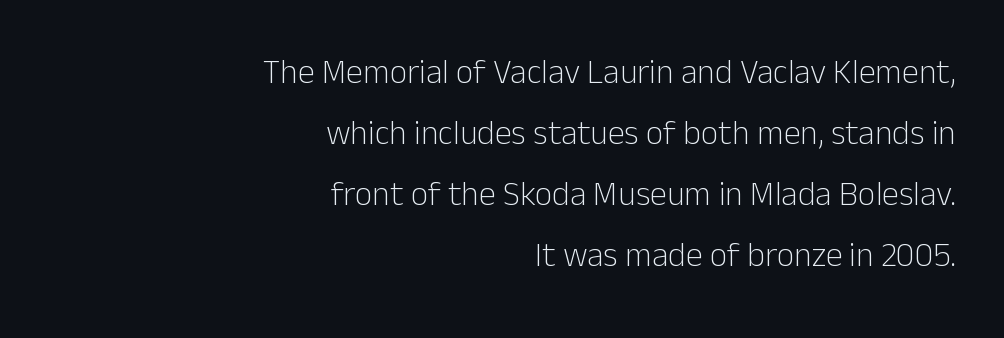
Q: Is the text bold? A: No.
Q: Is the text italic (slanted)? A: No, it is upright.
Q: Is the typeface a serif or a sans-serif typeface? A: Sans-serif.
Q: Is the text underlined? A: No.
Q: How is the paragraph aligned? A: Right-aligned.
Q: Is the spacing between letters normal or unusually wide? A: Normal.
Q: Width (condensed, normal, or wide)? A: Normal.
Q: Stroke contrast? A: Low.
Q: x-height? A: Medium.
Q: Monospaced? A: No.
